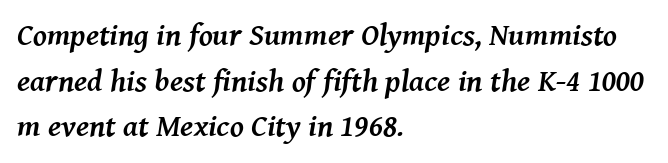
{"serif": "yes", "italic": "yes", "lean": "right", "slant_degrees": 8, "bold": "yes", "weight": "semibold", "width": "normal", "stroke_contrast": "medium", "x_height": "medium", "monospaced": "no", "underline": "no", "align": "left", "line_spacing": "normal", "line_spacing_ratio": 1.47, "letter_spacing": "normal", "letter_spacing_em": 0.0, "glyph_px": 31}
